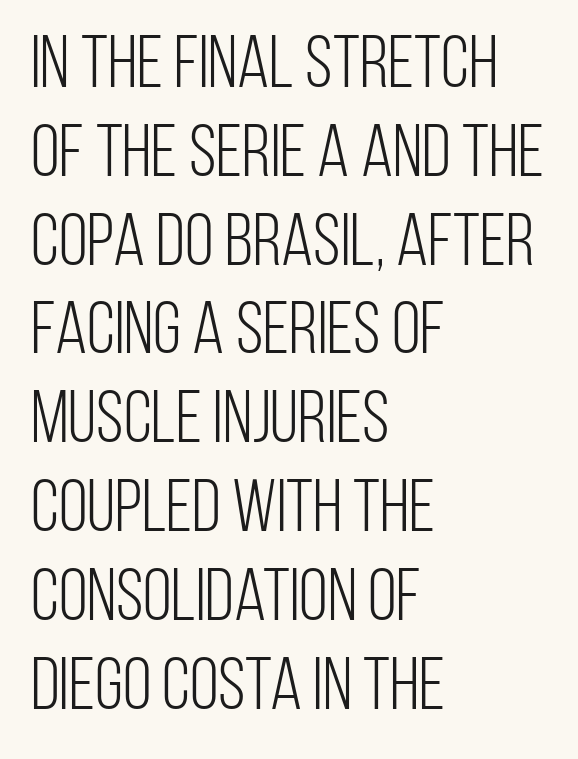
{"serif": "no", "italic": "no", "bold": "no", "weight": "light", "width": "condensed", "stroke_contrast": "low", "x_height": "large", "monospaced": "no", "underline": "no", "align": "left", "line_spacing_ratio": 1.2, "letter_spacing": "normal", "letter_spacing_em": 0.0, "glyph_px": 74}
